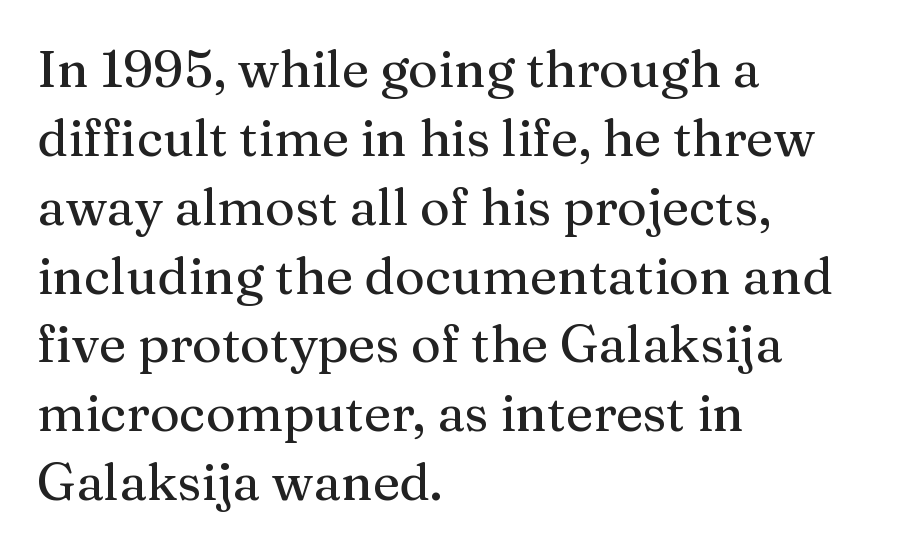
{"serif": "yes", "italic": "no", "width": "normal", "stroke_contrast": "medium", "x_height": "medium", "monospaced": "no", "underline": "no", "align": "left", "line_spacing": "normal", "line_spacing_ratio": 1.35, "letter_spacing": "normal", "letter_spacing_em": 0.0, "glyph_px": 51}
